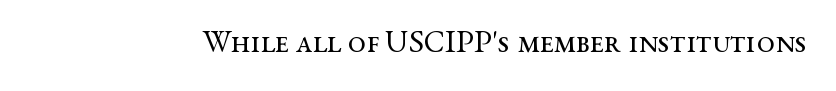
{"serif": "yes", "italic": "no", "bold": "no", "weight": "regular", "width": "wide", "stroke_contrast": "medium", "x_height": "medium", "monospaced": "no", "underline": "no", "letter_spacing": "normal", "letter_spacing_em": 0.0, "glyph_px": 32}
